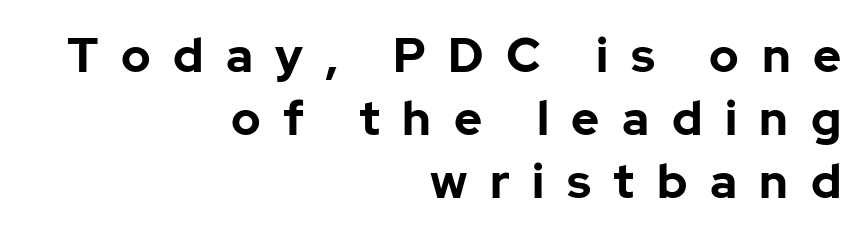
The compositor pushed each line to the right boundary. The horizontal fit of the characters is loose and conspicuously gappy. Only glyphs here, with clear space below each row. The line-height multiplier appears to be the usual default.
